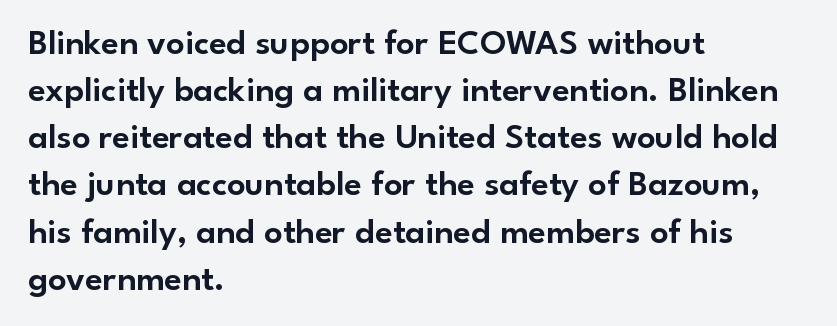
{"serif": "no", "italic": "no", "width": "normal", "stroke_contrast": "low", "x_height": "small", "monospaced": "no", "underline": "no", "align": "left", "line_spacing": "normal", "line_spacing_ratio": 1.31, "letter_spacing": "normal", "letter_spacing_em": 0.0, "glyph_px": 36}
